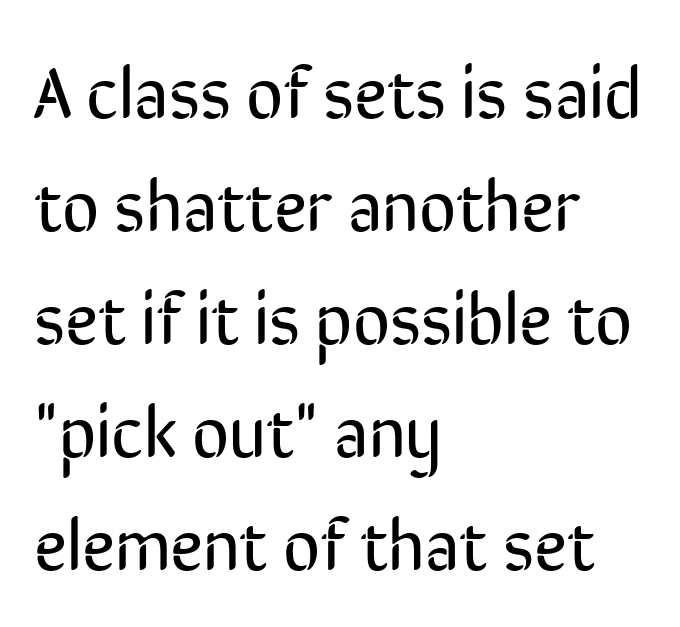
{"serif": "no", "italic": "no", "bold": "no", "weight": "regular", "width": "condensed", "stroke_contrast": "low", "x_height": "medium", "monospaced": "no", "underline": "no", "align": "left", "line_spacing": "normal", "line_spacing_ratio": 1.57, "letter_spacing": "normal", "letter_spacing_em": 0.0, "glyph_px": 72}
